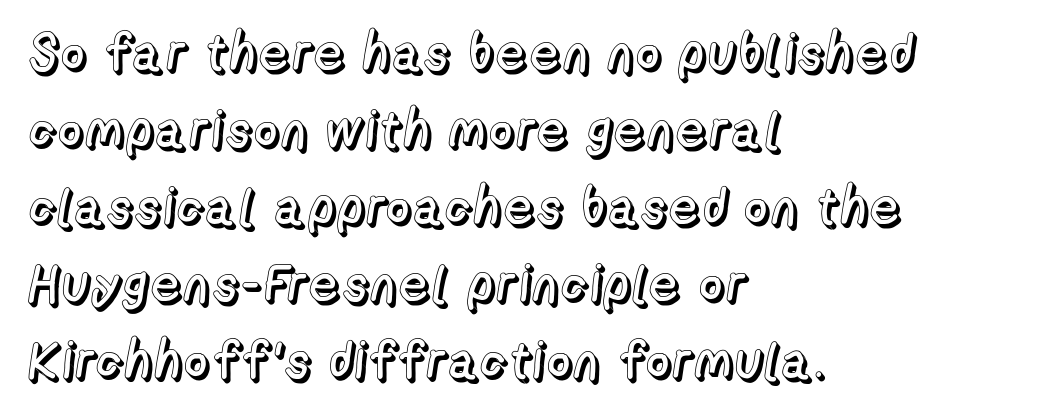
The baseline area is clear. The line-height multiplier appears to be the usual default. The face used here is proportionally spaced, like ordinary book or web type.
